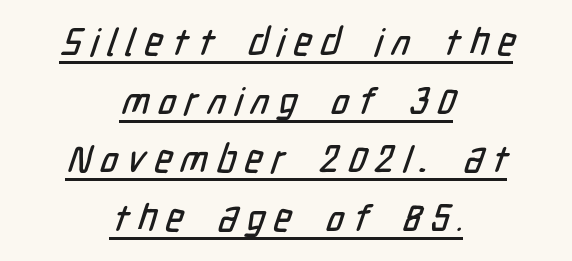
{"serif": "no", "width": "condensed", "stroke_contrast": "low", "x_height": "medium", "monospaced": "no", "underline": "yes", "align": "center", "line_spacing": "normal", "line_spacing_ratio": 1.54, "letter_spacing": "wide", "letter_spacing_em": 0.23, "glyph_px": 38}
